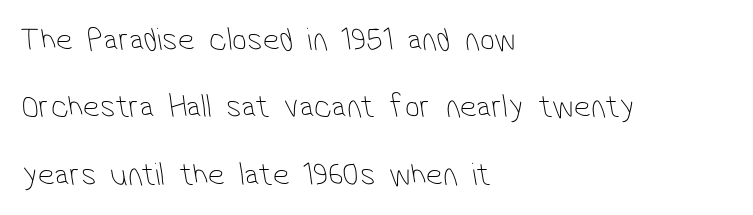
The space between consecutive lines is lavish. In CSS terms this would be text-align: left. These lines are rendered in a variable-pitch font. Ink coverage per letter is moderate at most. Just letters on the line, the space beneath them empty.
